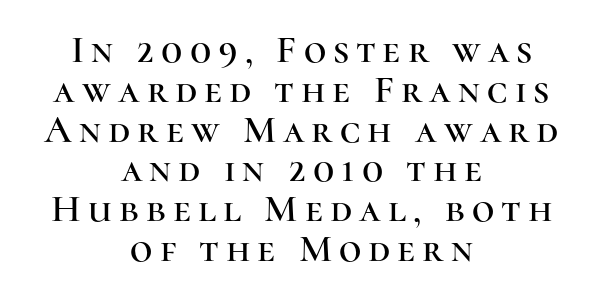
Q: Is the text italic (slanted)? A: No, it is upright.
Q: Is the typeface a serif or a sans-serif typeface? A: Serif.
Q: Is the text underlined? A: No.
Q: How is the paragraph aligned? A: Centered.
Q: Is the spacing between lines tight, normal or loose? A: Tight.
Q: Width (condensed, normal, or wide)? A: Normal.
Q: Stroke contrast? A: High.
Q: x-height? A: Medium.
Q: Monospaced? A: No.
